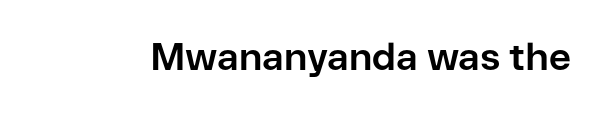
Q: Is the text bold? A: Yes.
Q: Is the text italic (slanted)? A: No, it is upright.
Q: Is the typeface a serif or a sans-serif typeface? A: Sans-serif.
Q: Is the text underlined? A: No.
Q: Is the spacing between letters normal or unusually wide? A: Normal.
Q: Width (condensed, normal, or wide)? A: Normal.
Q: Stroke contrast? A: Low.
Q: x-height? A: Medium.
Q: Monospaced? A: No.
